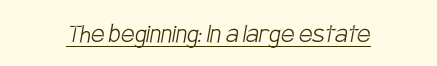
{"serif": "no", "bold": "no", "weight": "light", "width": "condensed", "stroke_contrast": "low", "x_height": "large", "monospaced": "no", "underline": "yes", "letter_spacing": "normal", "letter_spacing_em": 0.0, "glyph_px": 30}
